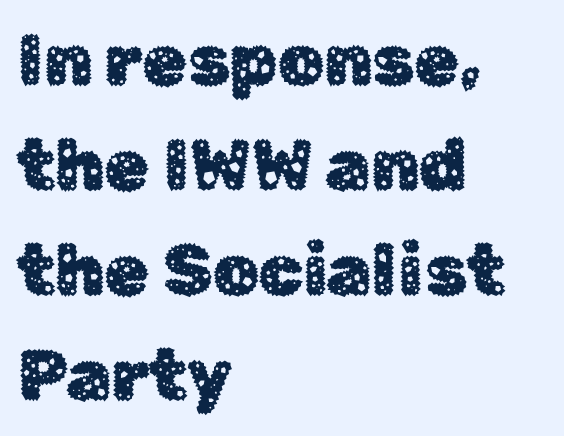
The image shows 72 px sans-serif type, upright; set left-aligned, normal line spacing (1.46x), normal letter spacing, not underlined; low stroke contrast and a medium x-height.
